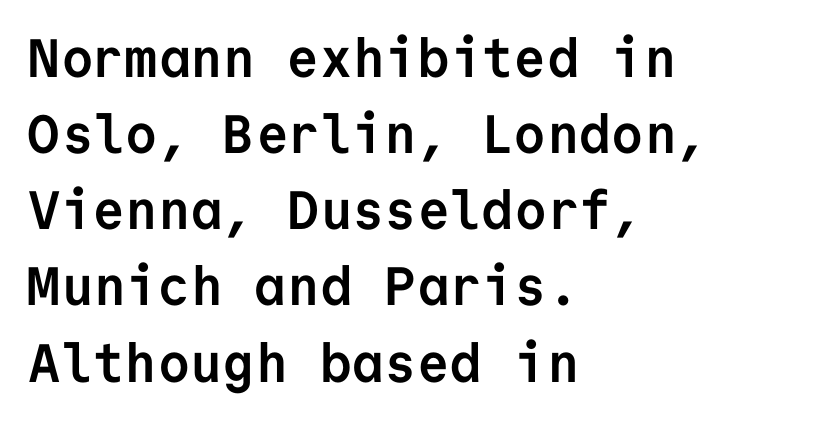
{"serif": "no", "italic": "no", "bold": "yes", "weight": "semibold", "width": "normal", "stroke_contrast": "low", "x_height": "medium", "monospaced": "yes", "underline": "no", "align": "left", "line_spacing": "normal", "line_spacing_ratio": 1.41, "letter_spacing": "normal", "letter_spacing_em": 0.0, "glyph_px": 54}
